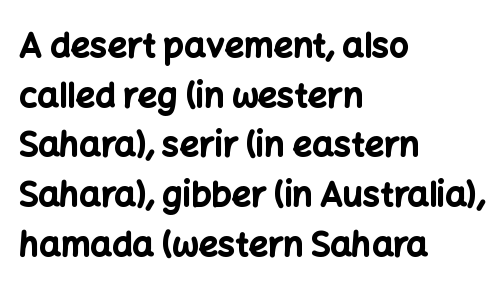
The image shows 34 px bold sans-serif type, upright; set left-aligned, normal line spacing (1.46x), normal letter spacing, not underlined; low stroke contrast and a medium x-height.
